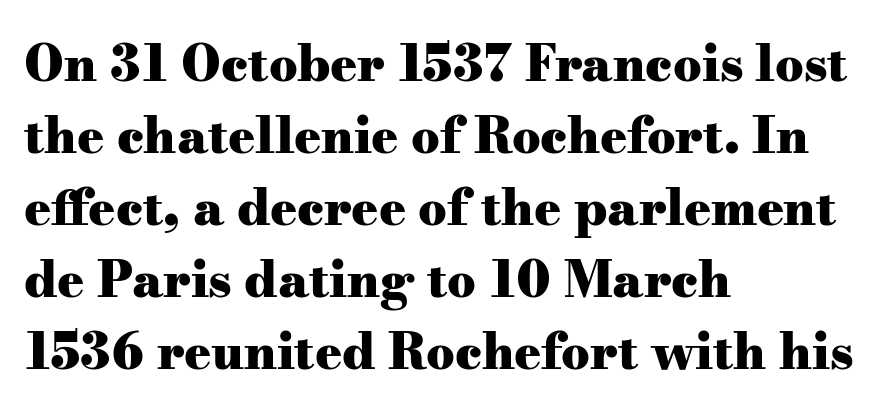
Q: Is the text bold? A: Yes.
Q: Is the text italic (slanted)? A: No, it is upright.
Q: Is the typeface a serif or a sans-serif typeface? A: Serif.
Q: Is the text underlined? A: No.
Q: How is the paragraph aligned? A: Left-aligned.
Q: Is the spacing between letters normal or unusually wide? A: Normal.
Q: Is the spacing between lines tight, normal or loose? A: Normal.
Q: Width (condensed, normal, or wide)? A: Wide.
Q: Stroke contrast? A: Medium.
Q: x-height? A: Small.
Q: Monospaced? A: No.
